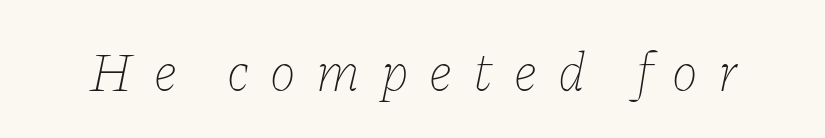
Q: Is the text bold? A: No.
Q: Is the text italic (slanted)? A: Yes, it leans right by about 11 degrees.
Q: Is the text underlined? A: No.
Q: Is the spacing between letters normal or unusually wide? A: Unusually wide.
Q: Width (condensed, normal, or wide)? A: Normal.
Q: Stroke contrast? A: Low.
Q: x-height? A: Medium.
Q: Monospaced? A: No.
